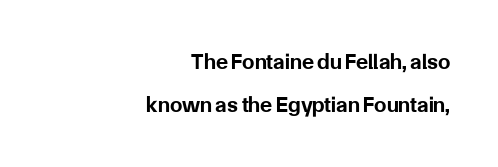
{"italic": "no", "bold": "yes", "underline": "no", "align": "right", "line_spacing": "loose", "line_spacing_ratio": 1.96, "letter_spacing": "normal", "letter_spacing_em": 0.0, "glyph_px": 22}
